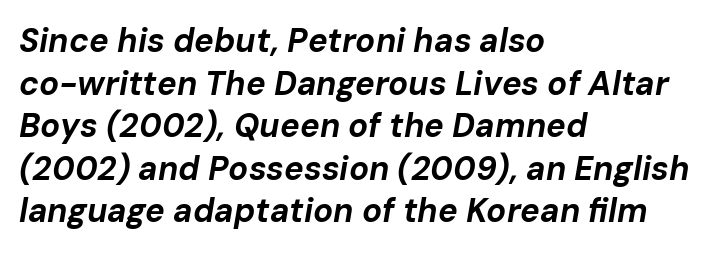
Q: Is the text bold? A: Yes.
Q: Is the text italic (slanted)? A: Yes, it leans right by about 10 degrees.
Q: Is the text underlined? A: No.
Q: How is the paragraph aligned? A: Left-aligned.
Q: Is the spacing between letters normal or unusually wide? A: Normal.
Q: Is the spacing between lines tight, normal or loose? A: Normal.
Q: Width (condensed, normal, or wide)? A: Normal.
Q: Stroke contrast? A: Low.
Q: x-height? A: Medium.
Q: Monospaced? A: No.
